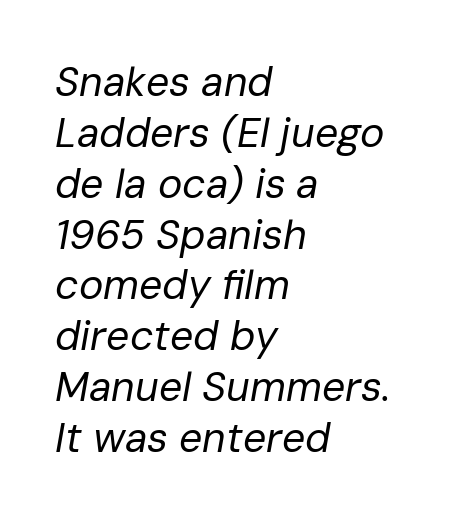
The face used here is rendered with its standard letterfit. The font is comparable to plain body text, perhaps lighter. Italic: yes, the glyphs are oblique. The passage shown is not underscored anywhere. You could not count columns in this text — the font is proportionally spaced. If you drew a ruler down the left edge, every line would touch it.
